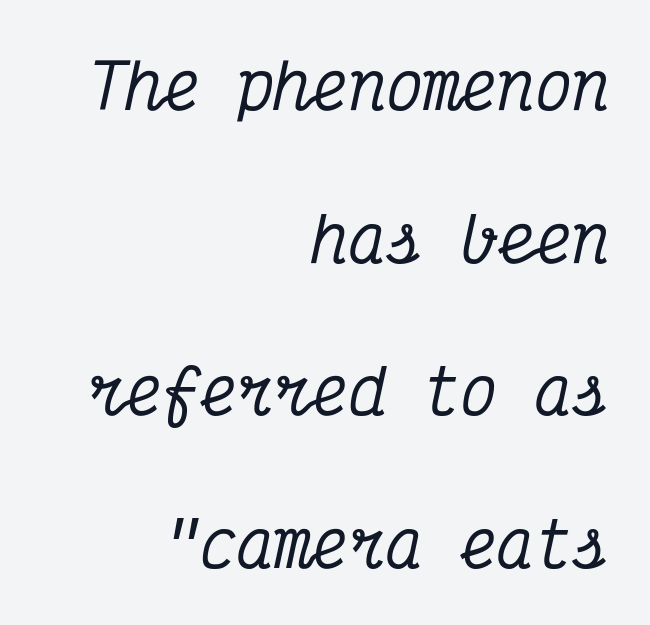
{"serif": "yes", "italic": "yes", "lean": "right", "slant_degrees": 12, "width": "condensed", "stroke_contrast": "medium", "x_height": "medium", "monospaced": "yes", "underline": "no", "align": "right", "line_spacing": "loose", "line_spacing_ratio": 2.46, "letter_spacing": "normal", "letter_spacing_em": 0.0, "glyph_px": 62}
